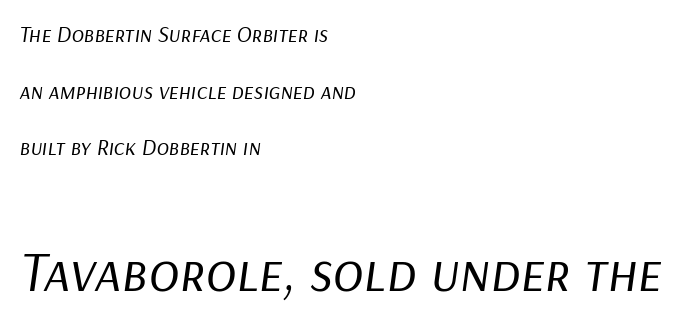
Q: Is the text bold? A: No.
Q: Is the text italic (slanted)? A: Yes, it leans right by about 9 degrees.
Q: Is the text underlined? A: No.
Q: How is the paragraph aligned? A: Left-aligned.
Q: Is the spacing between letters normal or unusually wide? A: Normal.
Q: Is the spacing between lines tight, normal or loose? A: Loose.
Q: Which block of text is set in a larger size, the first (top) or the second (bottom)? A: The second (bottom) one.
Q: Width (condensed, normal, or wide)? A: Normal.
Q: Stroke contrast? A: Low.
Q: x-height? A: Medium.
Q: Monospaced? A: No.
